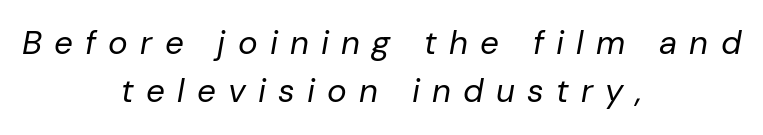
Looking at the ascenders, they clearly lean. Does the leading feel generous? No, just average. Looks like regular typesetting: each glyph gets only the width it needs. The passage is arranged like a title page — every line centered. Unbolded letterforms with no extra heft. Descenders hang freely into open space.
